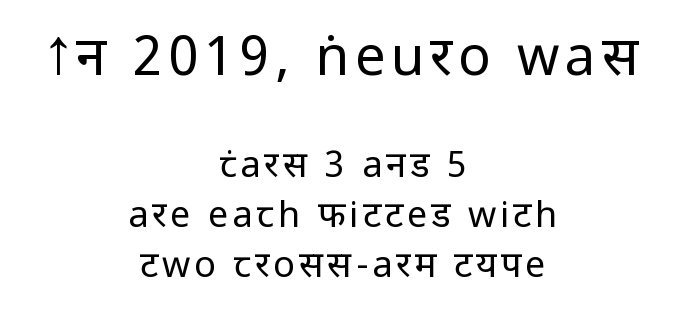
The font is comparable to plain body text, perhaps lighter. The composition opens big and finishes small. Ordinary non-slanted type is in use. Here the designer chose a conventional face with non-uniform glyph widths. Descender tails drop into unmarked territory.
